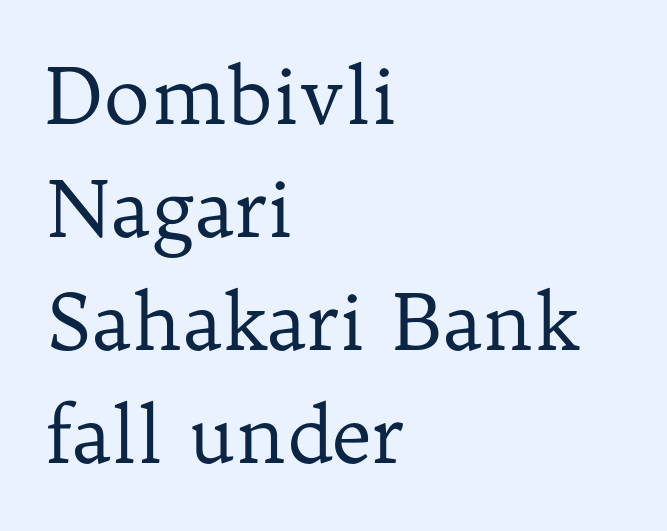
The image shows 78 px regular-weight serif type, upright; set left-aligned, normal line spacing (1.45x), normal letter spacing, not underlined; low stroke contrast and a medium x-height.
